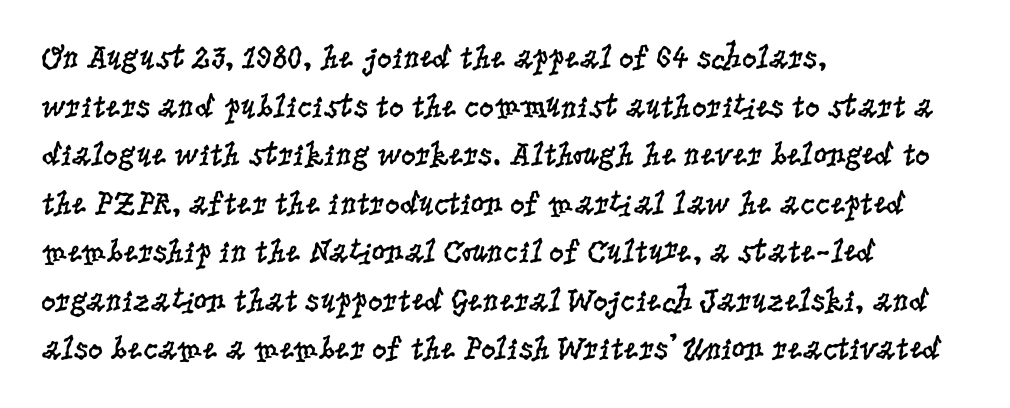
The image shows 33 px regular-weight, condensed serif type; set left-aligned, normal line spacing (1.47x), normal letter spacing, not underlined; low stroke contrast and a large x-height.
